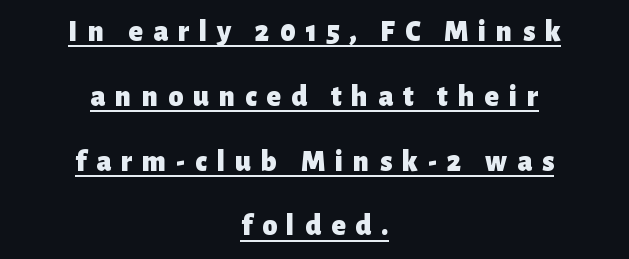
Q: Is the text bold? A: Yes.
Q: Is the text italic (slanted)? A: No, it is upright.
Q: Is the typeface a serif or a sans-serif typeface? A: Sans-serif.
Q: Is the text underlined? A: Yes.
Q: How is the paragraph aligned? A: Centered.
Q: Is the spacing between letters normal or unusually wide? A: Unusually wide.
Q: Is the spacing between lines tight, normal or loose? A: Loose.
Q: Width (condensed, normal, or wide)? A: Normal.
Q: Stroke contrast? A: Low.
Q: x-height? A: Medium.
Q: Monospaced? A: No.
